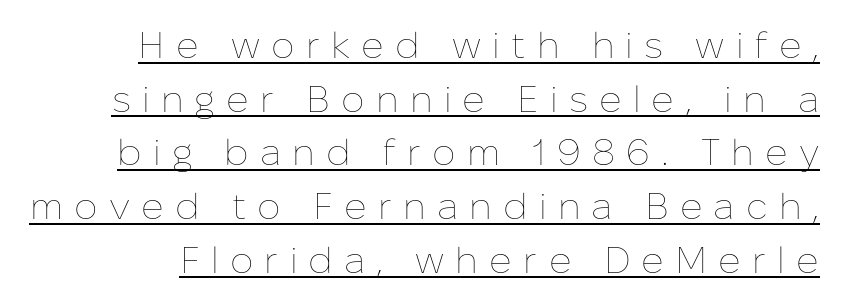
Q: Is the text bold? A: No.
Q: Is the text italic (slanted)? A: No, it is upright.
Q: Is the text underlined? A: Yes.
Q: Is the spacing between letters normal or unusually wide? A: Unusually wide.
Q: Is the spacing between lines tight, normal or loose? A: Normal.
Q: Width (condensed, normal, or wide)? A: Normal.
Q: Stroke contrast? A: Low.
Q: x-height? A: Medium.
Q: Monospaced? A: No.
